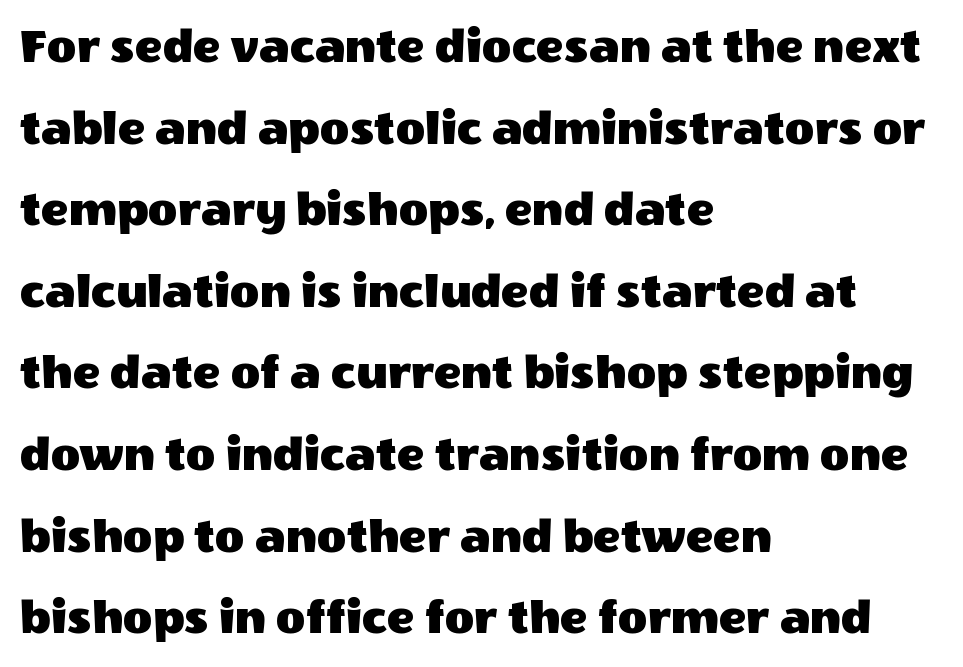
The face used here is rendered with its standard letterfit. Note: no serifs on the glyphs. The face used here is proportionally spaced, like ordinary book or web type. When letters stand straight like this, we call the style roman or upright. Regarding leading, the lines here are spaced in the standard way. The passage is arranged the way most books set body copy — flush left.
